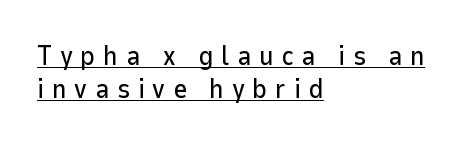
The image shows 27 px text type, upright; set left-aligned, line spacing 1.23x, unusually wide letter spacing (+0.29 em), underlined.
